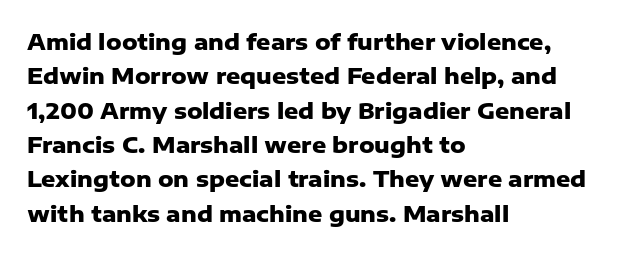
Q: Is the text bold? A: Yes.
Q: Is the text italic (slanted)? A: No, it is upright.
Q: Is the text underlined? A: No.
Q: How is the paragraph aligned? A: Left-aligned.
Q: Is the spacing between letters normal or unusually wide? A: Normal.
Q: Is the spacing between lines tight, normal or loose? A: Normal.
